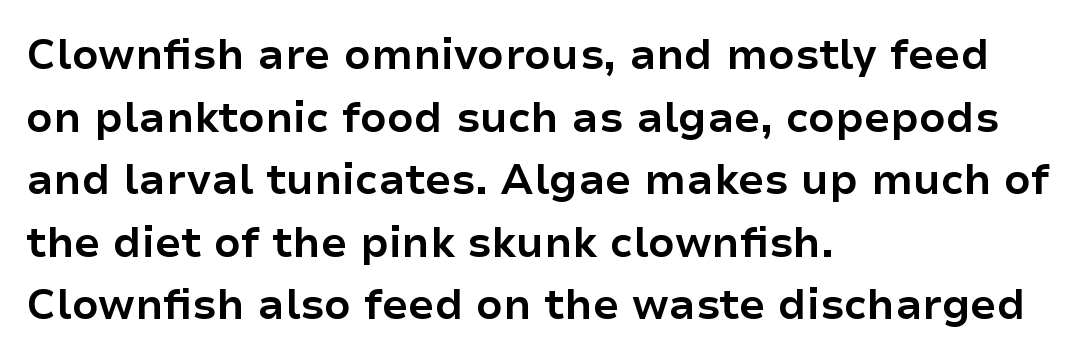
The image shows 42 px bold sans-serif type, upright; set left-aligned, normal line spacing (1.49x), normal letter spacing, not underlined; low stroke contrast and a medium x-height.
